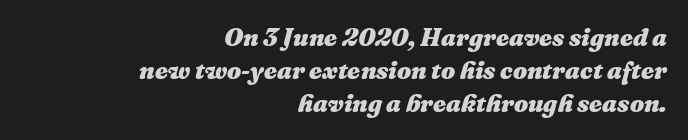
Quick note: underline off. The letters are bold, with thick, heavy strokes. The lettering tilts uniformly, giving the passage an italic look. The passage shown has conventional tracking throughout.
